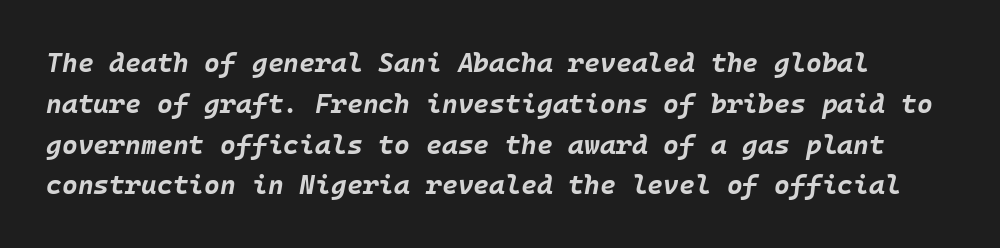
{"italic": "yes", "lean": "right", "slant_degrees": 10, "bold": "yes", "underline": "no", "line_spacing": "normal", "line_spacing_ratio": 1.51, "letter_spacing": "normal", "letter_spacing_em": 0.0, "glyph_px": 27}
